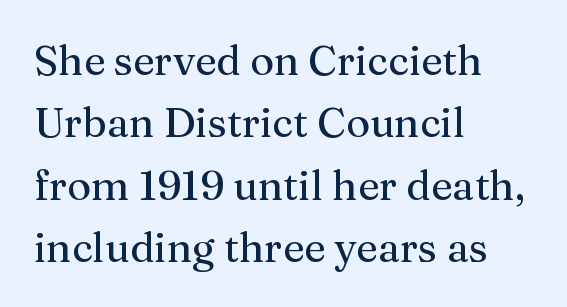
Q: Is the text italic (slanted)? A: No, it is upright.
Q: Is the typeface a serif or a sans-serif typeface? A: Serif.
Q: Is the text underlined? A: No.
Q: How is the paragraph aligned? A: Left-aligned.
Q: Is the spacing between letters normal or unusually wide? A: Normal.
Q: Is the spacing between lines tight, normal or loose? A: Normal.
Q: Width (condensed, normal, or wide)? A: Normal.
Q: Stroke contrast? A: Medium.
Q: x-height? A: Medium.
Q: Monospaced? A: No.
